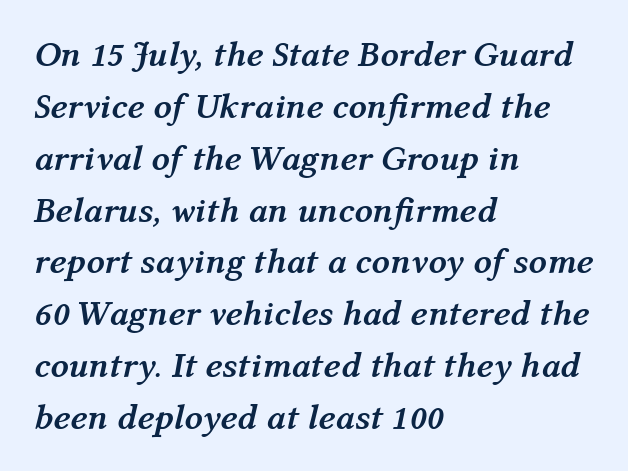
{"italic": "yes", "lean": "right", "slant_degrees": 12, "bold": "yes", "weight": "semibold", "width": "normal", "stroke_contrast": "medium", "x_height": "medium", "monospaced": "no", "underline": "no", "align": "left", "line_spacing": "normal", "line_spacing_ratio": 1.44, "letter_spacing": "normal", "letter_spacing_em": 0.0, "glyph_px": 36}
